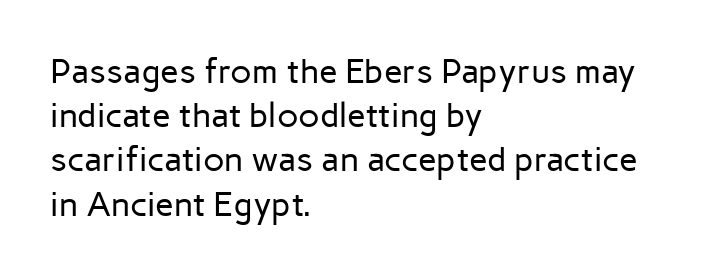
{"serif": "no", "italic": "no", "bold": "no", "weight": "regular", "width": "normal", "stroke_contrast": "low", "x_height": "medium", "monospaced": "no", "underline": "no", "align": "left", "line_spacing": "normal", "line_spacing_ratio": 1.3, "letter_spacing": "normal", "letter_spacing_em": 0.0, "glyph_px": 34}
